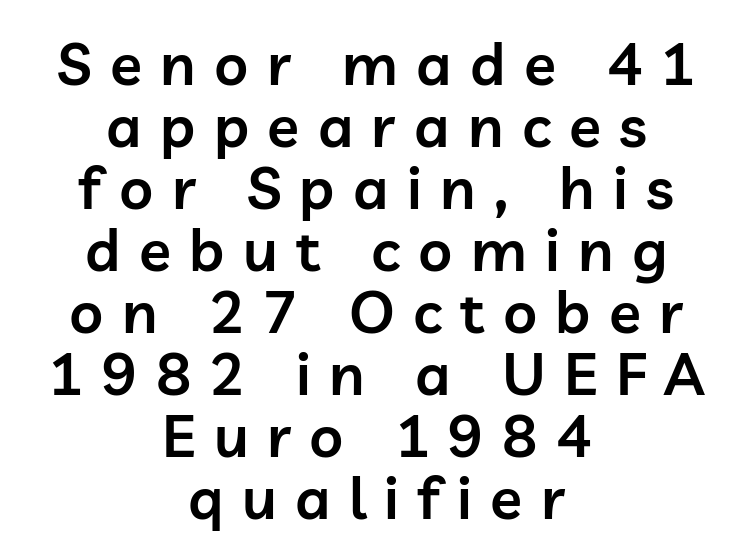
The image shows 59 px semibold sans-serif type, upright; set centered, tight line spacing (1.05x), unusually wide letter spacing (+0.31 em), not underlined; low stroke contrast and a medium x-height.
